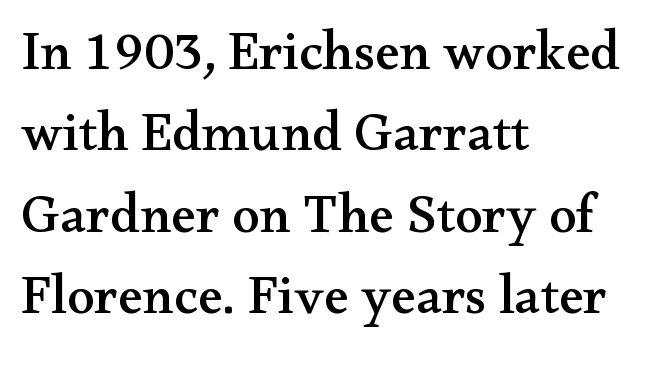
{"serif": "yes", "italic": "no", "width": "wide", "stroke_contrast": "medium", "x_height": "small", "monospaced": "no", "underline": "no", "align": "left", "line_spacing": "normal", "line_spacing_ratio": 1.48, "letter_spacing": "normal", "letter_spacing_em": 0.0, "glyph_px": 55}
